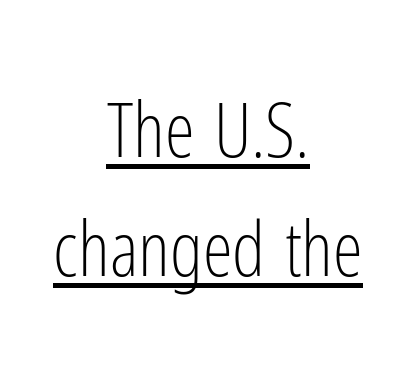
The image shows 76 px light, condensed sans-serif type, upright; set centered, normal line spacing (1.56x), normal letter spacing, underlined; low stroke contrast and a medium x-height.
